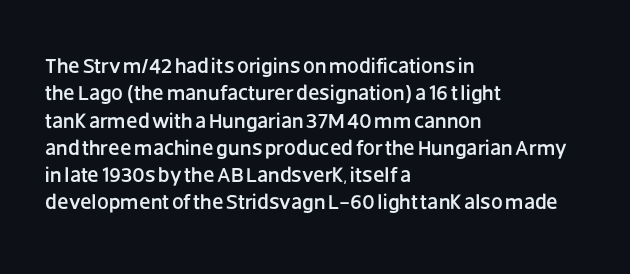
You could call the tracking neutral — neither tight nor loose. Honestly, there is no underline to notice here at all. This is roman type, the default non-slanted kind. Compared with a centered layout, this one pins lines to the left instead. Interline gaps are of average width in this sample.
